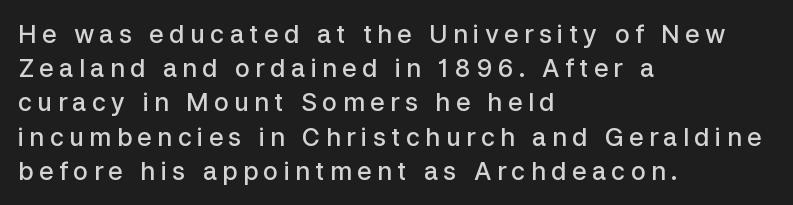
A typesetter would call this heavily tracked-out type. The baseline area is clear. Style check: upright. A bit beefed up — I'd call it semibold rather than bold.
